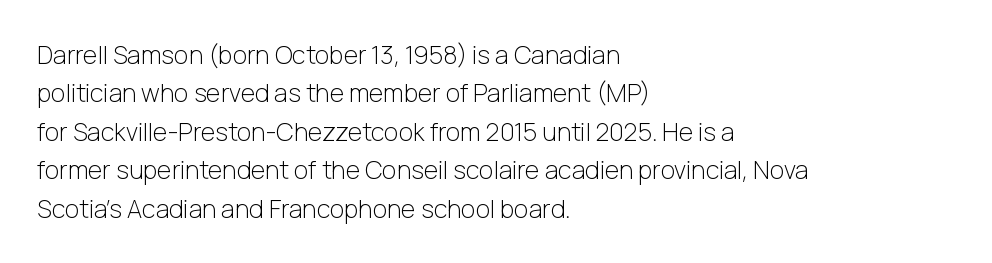
The image shows 25 px text type, upright; set left-aligned, normal line spacing (1.54x), normal letter spacing, not underlined.
